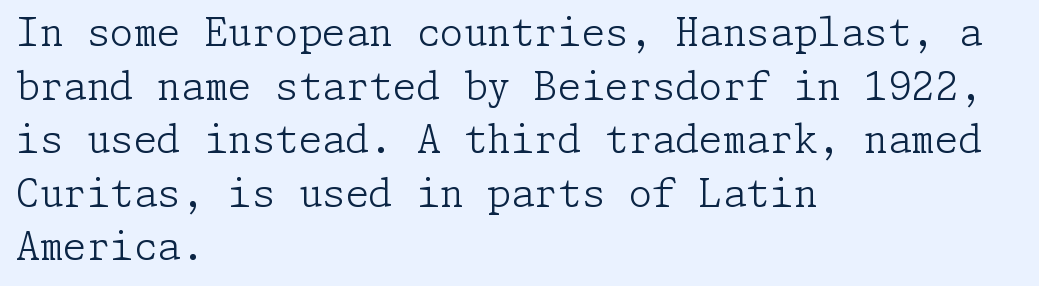
{"serif": "yes", "italic": "no", "bold": "no", "weight": "light", "width": "normal", "stroke_contrast": "low", "x_height": "medium", "underline": "no", "align": "left", "line_spacing": "normal", "line_spacing_ratio": 1.41, "letter_spacing": "normal", "letter_spacing_em": 0.0, "glyph_px": 38}
